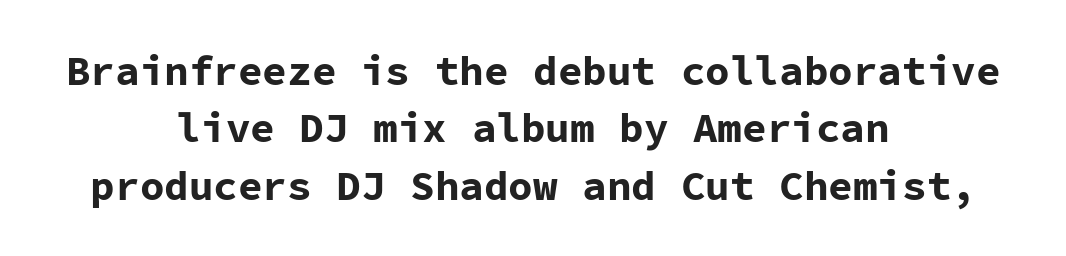
Q: Is the text bold? A: Yes.
Q: Is the text italic (slanted)? A: No, it is upright.
Q: Is the typeface a serif or a sans-serif typeface? A: Sans-serif.
Q: Is the text underlined? A: No.
Q: How is the paragraph aligned? A: Centered.
Q: Is the spacing between letters normal or unusually wide? A: Normal.
Q: Is the spacing between lines tight, normal or loose? A: Normal.
Q: Width (condensed, normal, or wide)? A: Normal.
Q: Stroke contrast? A: Low.
Q: x-height? A: Medium.
Q: Monospaced? A: Yes.
